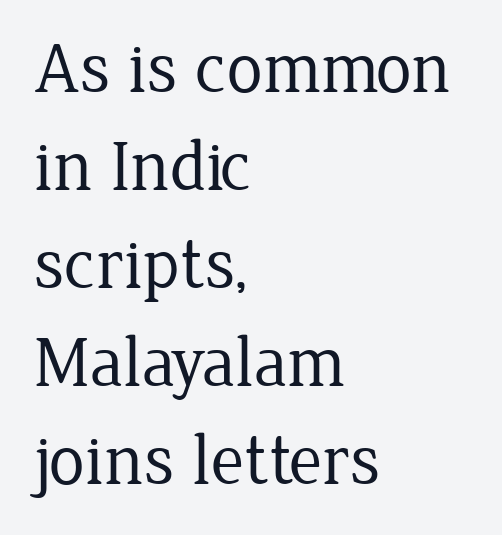
The axis of the letterforms is exactly vertical. This is not heavy type; no bold has been used. Underline: absent. The passage is arranged the way most books set body copy — flush left.
